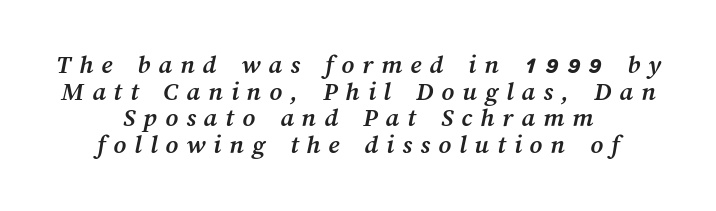
Q: Is the text bold? A: Yes.
Q: Is the text underlined? A: No.
Q: How is the paragraph aligned? A: Centered.
Q: Is the spacing between letters normal or unusually wide? A: Unusually wide.
Q: Is the spacing between lines tight, normal or loose? A: Tight.
